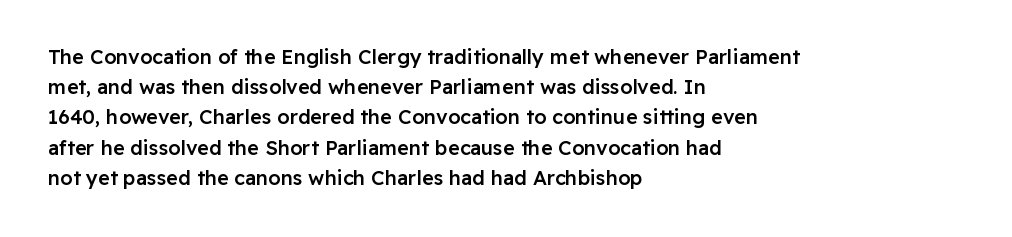
The image shows 20 px text type, upright; set left-aligned, normal line spacing (1.51x), normal letter spacing, not underlined.
